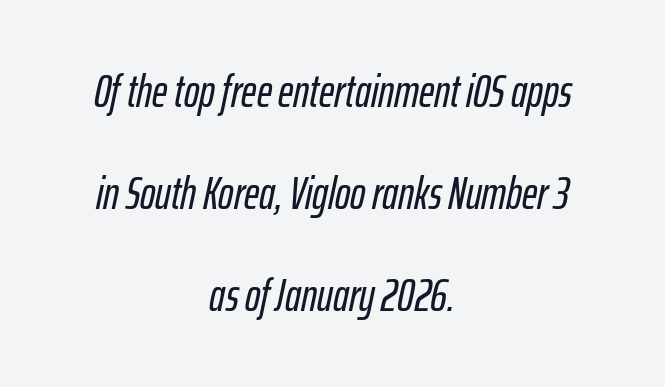
{"italic": "yes", "lean": "right", "slant_degrees": 12, "width": "condensed", "stroke_contrast": "low", "x_height": "medium", "monospaced": "no", "underline": "no", "align": "center", "line_spacing": "loose", "line_spacing_ratio": 2.22, "letter_spacing": "normal", "letter_spacing_em": 0.0, "glyph_px": 46}
